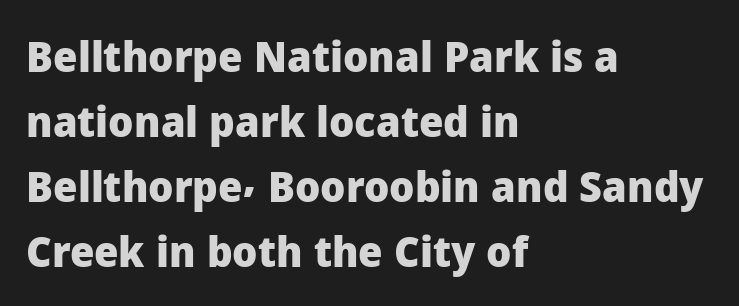
{"serif": "no", "italic": "no", "bold": "yes", "weight": "heavy", "width": "normal", "stroke_contrast": "low", "x_height": "medium", "monospaced": "no", "underline": "no", "align": "left", "line_spacing": "normal", "line_spacing_ratio": 1.51, "letter_spacing": "normal", "letter_spacing_em": 0.0, "glyph_px": 43}
